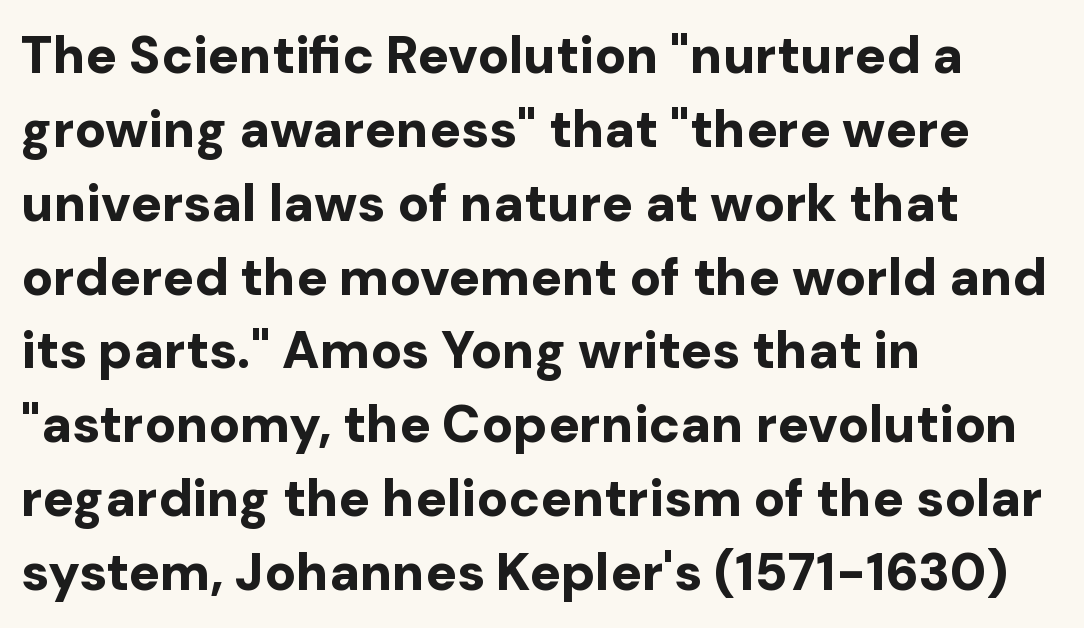
{"serif": "no", "italic": "no", "bold": "yes", "weight": "bold", "width": "normal", "stroke_contrast": "low", "x_height": "medium", "monospaced": "no", "underline": "no", "align": "left", "line_spacing": "normal", "line_spacing_ratio": 1.42, "letter_spacing": "normal", "letter_spacing_em": 0.0, "glyph_px": 52}
